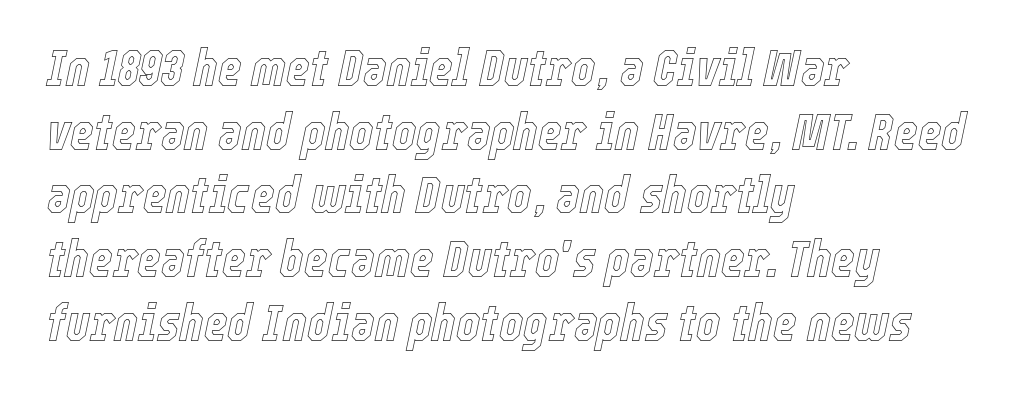
{"italic": "yes", "lean": "right", "slant_degrees": 12, "width": "condensed", "x_height": "medium", "monospaced": "no", "underline": "no", "align": "left", "line_spacing": "normal", "line_spacing_ratio": 1.25, "letter_spacing": "normal", "letter_spacing_em": 0.0, "glyph_px": 51}
